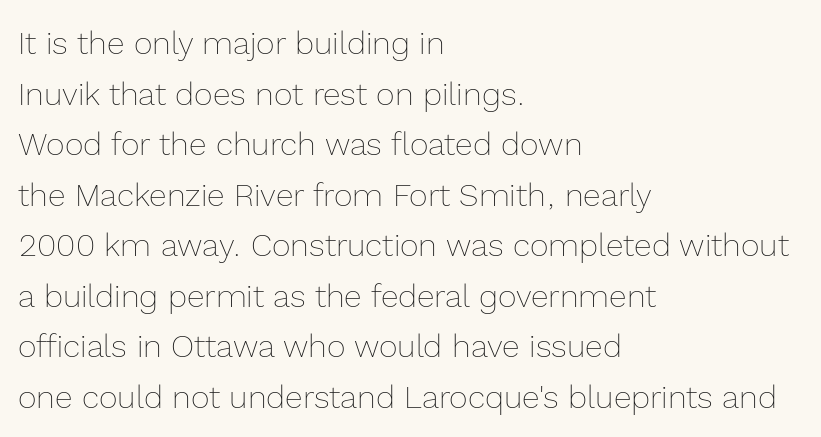
A typesetter would call this leading conventional body-copy spacing. These lines are rendered in a variable-pitch font. In CSS terms this would be text-align: left. Nobody touched the tracking dial on this one.
